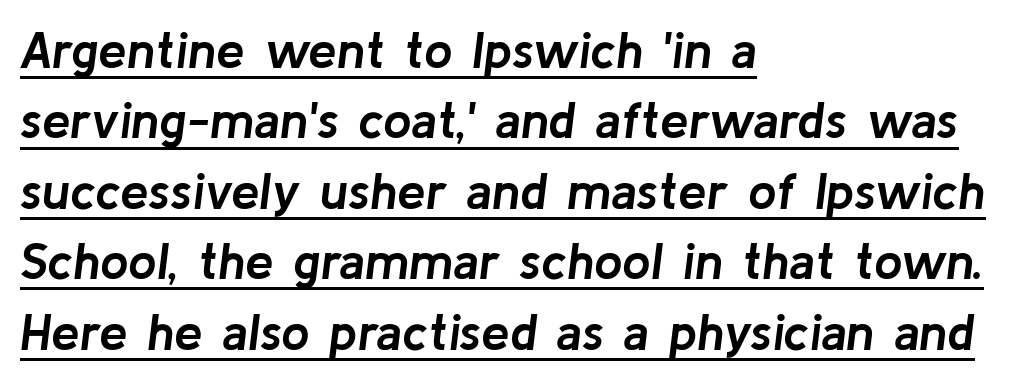
The image shows 51 px semibold type, italic (leaning right); set left-aligned, normal line spacing (1.38x), normal letter spacing, underlined; low stroke contrast and a medium x-height.
